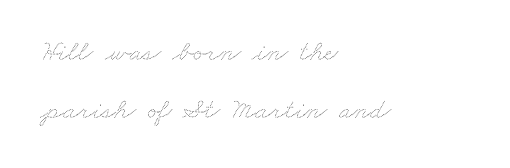
The image shows 29 px thin, wide type; set left-aligned, loose line spacing (2.0x), normal letter spacing, not underlined; medium stroke contrast and a small x-height.
